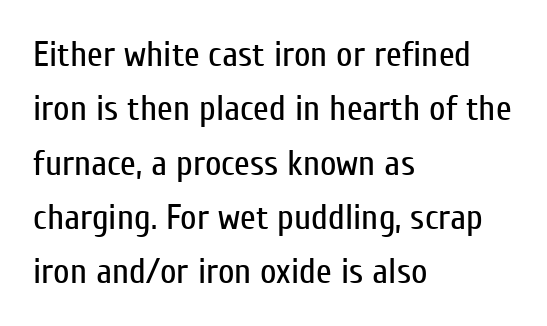
The image shows 36 px regular-weight, condensed sans-serif type, upright; set left-aligned, normal line spacing (1.51x), normal letter spacing, not underlined; low stroke contrast and a medium x-height.
